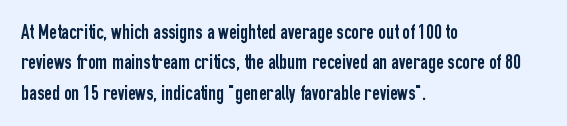
The image shows 21 px text type, upright; set left-aligned, normal line spacing (1.45x), normal letter spacing, not underlined.
